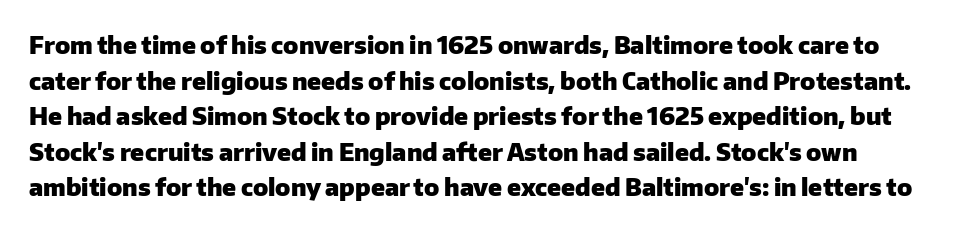
As a designer I'd log this as weight 700, bold. Words float on clear page, feet unadorned. The type is set solid horizontally, with unmodified tracking. Posture: vertical. These lines sit exactly where default settings would place them.
